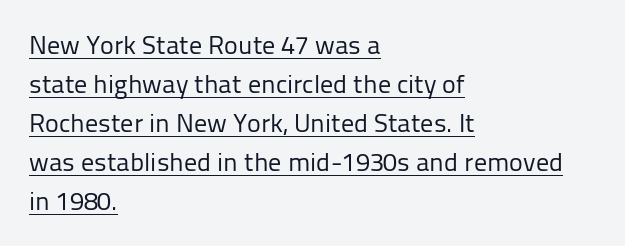
Decoration check: the copy is underlined. No italicization has been applied; the sample stays upright. Stems here are at most as thick as an everyday book face. The typesetter chose a ragged-right arrangement here.
